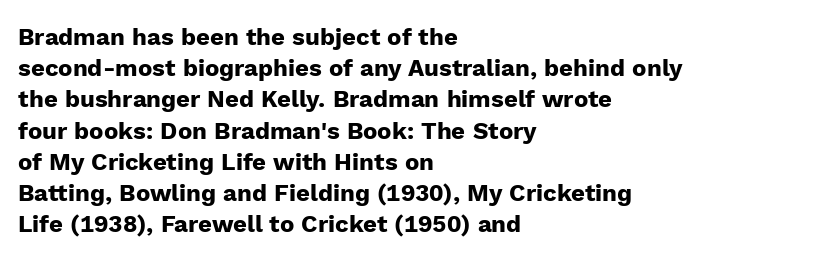
{"italic": "no", "bold": "yes", "underline": "no", "align": "left", "line_spacing": "normal", "line_spacing_ratio": 1.3, "letter_spacing": "normal", "letter_spacing_em": 0.0, "glyph_px": 24}
